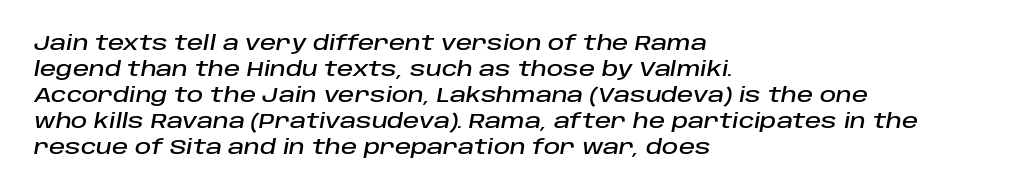
{"italic": "yes", "lean": "right", "slant_degrees": 10, "underline": "no", "align": "left", "line_spacing": "normal", "line_spacing_ratio": 1.3, "letter_spacing": "normal", "letter_spacing_em": 0.0, "glyph_px": 20}
